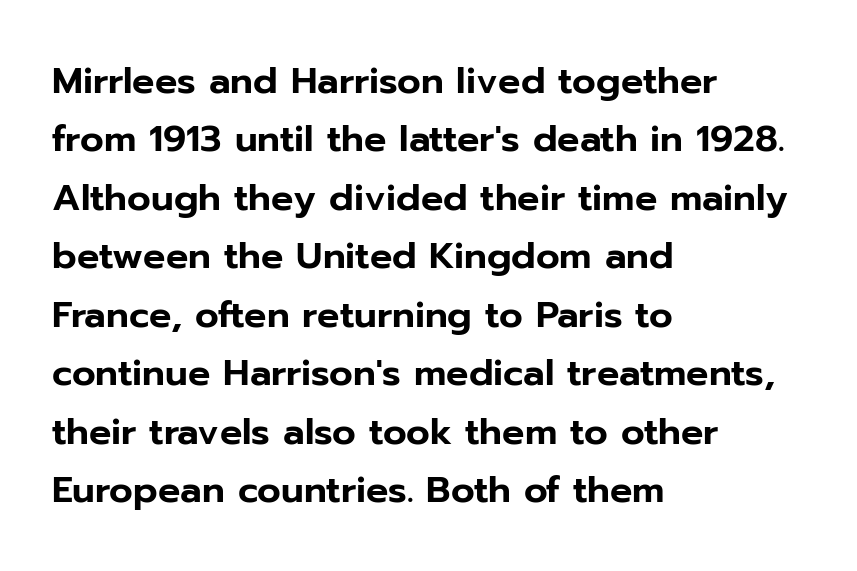
Q: Is the text italic (slanted)? A: No, it is upright.
Q: Is the typeface a serif or a sans-serif typeface? A: Sans-serif.
Q: Is the text underlined? A: No.
Q: How is the paragraph aligned? A: Left-aligned.
Q: Is the spacing between letters normal or unusually wide? A: Normal.
Q: Is the spacing between lines tight, normal or loose? A: Normal.
Q: Width (condensed, normal, or wide)? A: Normal.
Q: Stroke contrast? A: Low.
Q: x-height? A: Medium.
Q: Monospaced? A: No.
